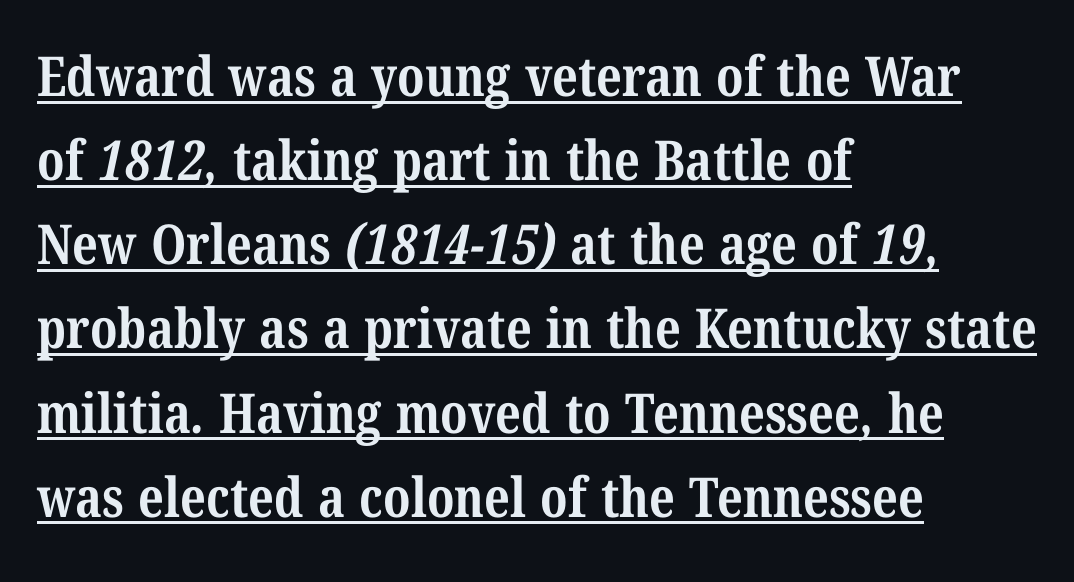
Caption: standard tracking, unaltered. Alignment: flush left. Weight: bold. Honestly, the underline is the first thing you notice here. The space between consecutive lines is moderate. You could not count columns in this text — the font is proportionally spaced.
